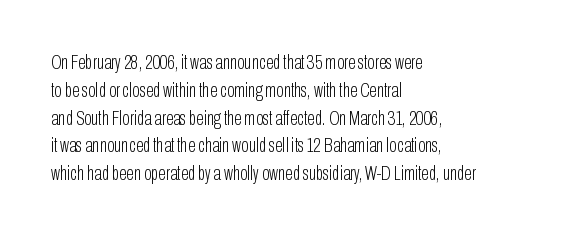
The image shows 20 px text type, upright; set left-aligned, normal line spacing (1.39x), normal letter spacing, not underlined.
